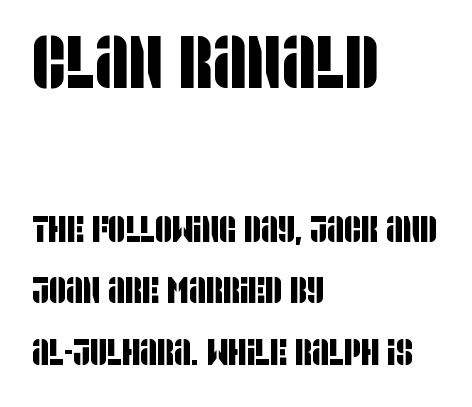
Letterform terminals end flat and unadorned throughout the passage. Words float on clear page, feet unadorned. Every row of glyphs begins at an identical x-position on the left. Regarding leading, the lines here are spaced in the standard way.
